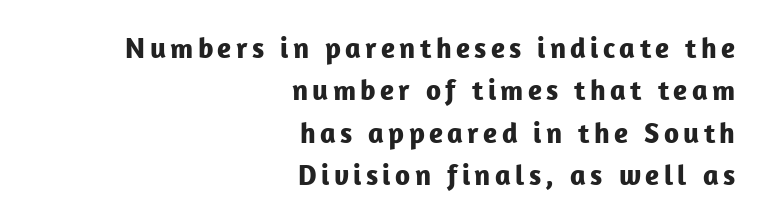
The image shows 29 px bold sans-serif type, upright; set right-aligned, normal line spacing (1.46x), not underlined; low stroke contrast and a medium x-height.
